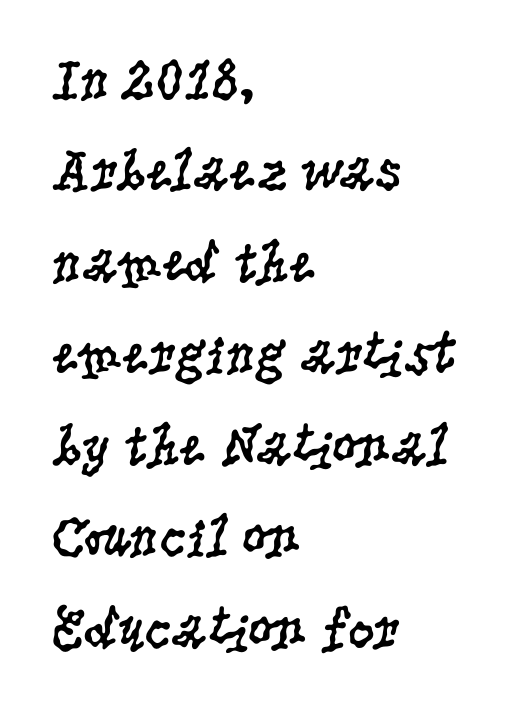
{"serif": "yes", "bold": "no", "weight": "regular", "width": "condensed", "stroke_contrast": "low", "x_height": "large", "monospaced": "no", "underline": "no", "align": "left", "line_spacing": "normal", "line_spacing_ratio": 1.55, "letter_spacing": "normal", "letter_spacing_em": 0.0, "glyph_px": 59}
